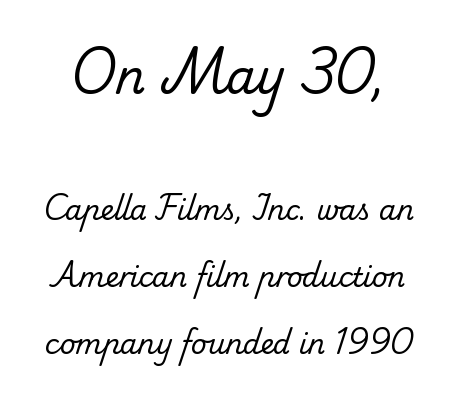
The image shows 47 px regular-weight serif type; set loose line spacing (2.48x), normal letter spacing, not underlined; the first (top) block is 1.74x larger; low stroke contrast and a small x-height.
